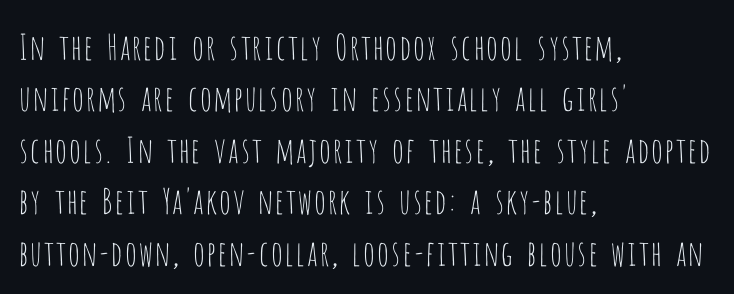
{"serif": "no", "italic": "no", "bold": "no", "weight": "thin", "width": "condensed", "stroke_contrast": "low", "x_height": "large", "monospaced": "no", "underline": "no", "align": "left", "line_spacing": "normal", "line_spacing_ratio": 1.47, "letter_spacing": "normal", "letter_spacing_em": 0.0, "glyph_px": 35}
